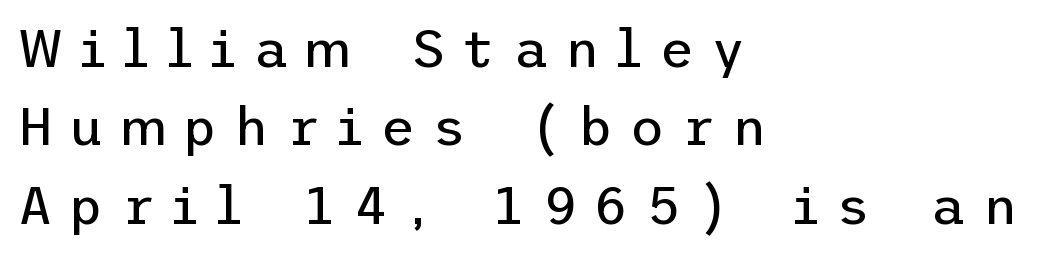
The image shows 53 px regular-weight sans-serif type, upright; set left-aligned, normal line spacing (1.48x), unusually wide letter spacing (+0.32 em), not underlined; low stroke contrast and a medium x-height.
